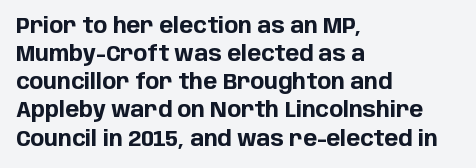
{"italic": "no", "bold": "yes", "underline": "no", "align": "left", "line_spacing": "normal", "line_spacing_ratio": 1.34, "letter_spacing": "normal", "letter_spacing_em": 0.0, "glyph_px": 21}
